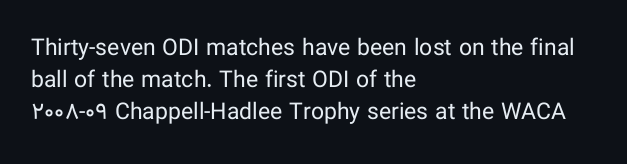
Regarding leading, the lines here are spaced in the standard way. The setting favours the left margin, as ordinary paragraphs usually do. The typeface has the unassuming heft of standard copy or less. The tracking reads as untouched default to a designer's eye. Type without underlining. Vertical strokes here are truly vertical.
